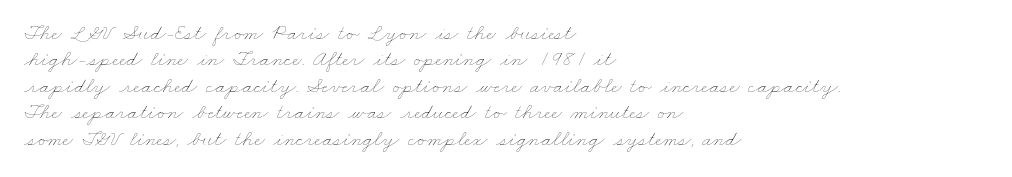
{"bold": "no", "underline": "no", "align": "left", "line_spacing_ratio": 1.2, "letter_spacing": "normal", "letter_spacing_em": 0.0, "glyph_px": 22}
